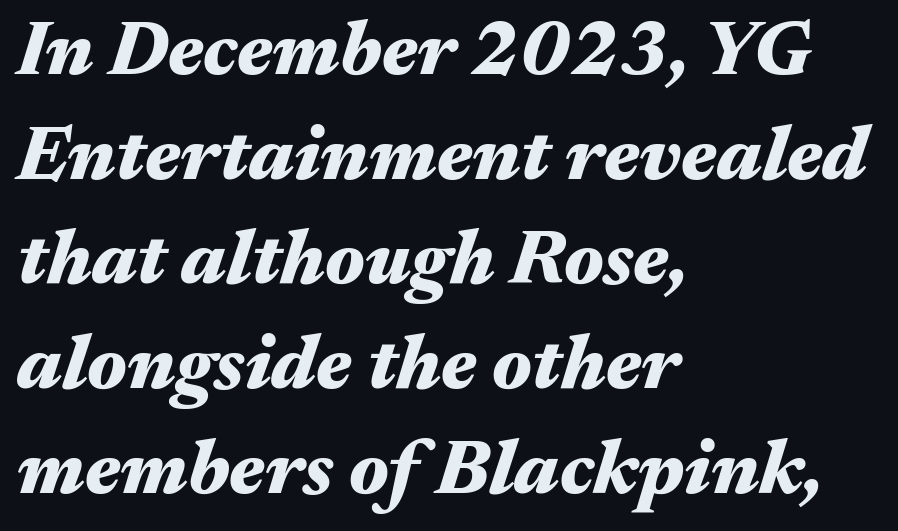
Q: Is the text bold? A: Yes.
Q: Is the text italic (slanted)? A: Yes, it leans right by about 17 degrees.
Q: Is the text underlined? A: No.
Q: How is the paragraph aligned? A: Left-aligned.
Q: Is the spacing between letters normal or unusually wide? A: Normal.
Q: Is the spacing between lines tight, normal or loose? A: Normal.
Q: Width (condensed, normal, or wide)? A: Wide.
Q: Stroke contrast? A: Medium.
Q: x-height? A: Medium.
Q: Monospaced? A: No.
